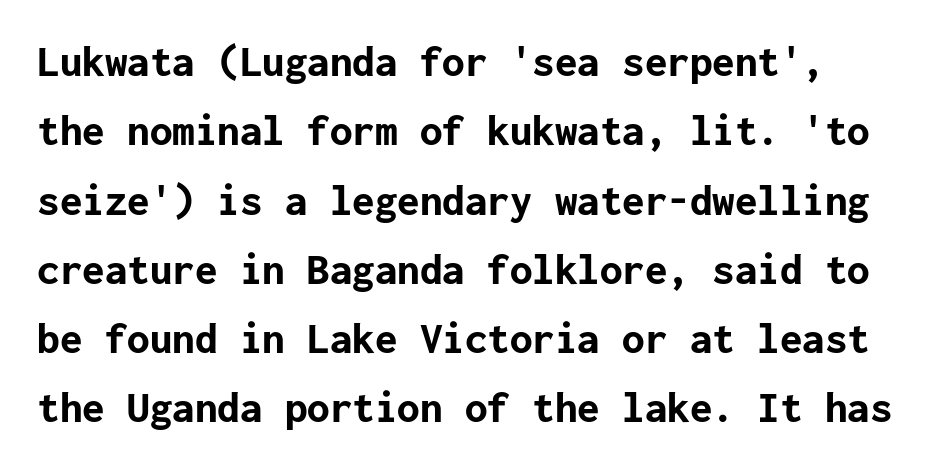
Q: Is the text bold? A: Yes.
Q: Is the text italic (slanted)? A: No, it is upright.
Q: Is the typeface a serif or a sans-serif typeface? A: Sans-serif.
Q: Is the text underlined? A: No.
Q: Is the spacing between letters normal or unusually wide? A: Normal.
Q: Is the spacing between lines tight, normal or loose? A: Normal.
Q: Width (condensed, normal, or wide)? A: Normal.
Q: Stroke contrast? A: Low.
Q: x-height? A: Medium.
